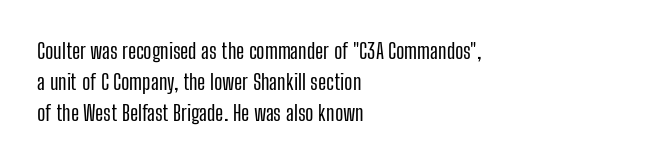
No italicization has been applied; the sample stays upright. The text block is weighted toward the left margin, trailing off unevenly rightward. Each row of text sits above clean, open space. Leading matches the norm, producing a regular column. Nobody touched the tracking dial on this one.
